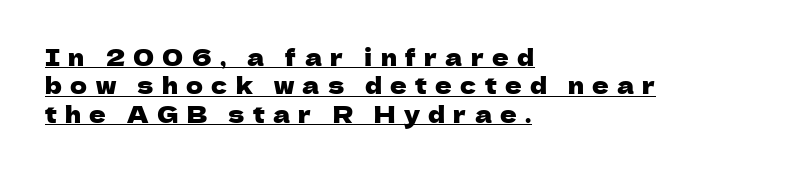
{"italic": "no", "underline": "yes", "align": "left", "line_spacing_ratio": 1.23, "letter_spacing": "wide", "letter_spacing_em": 0.36, "glyph_px": 23}
